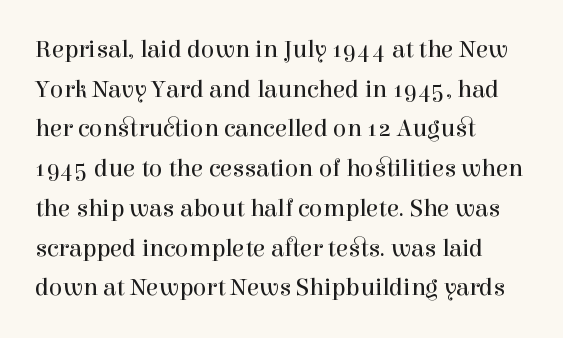
{"italic": "no", "bold": "no", "underline": "no", "align": "left", "line_spacing": "normal", "line_spacing_ratio": 1.59, "letter_spacing": "normal", "letter_spacing_em": 0.0, "glyph_px": 25}
